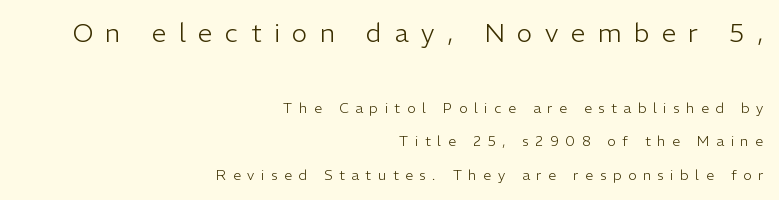
The image shows 26 px text type, upright; set right-aligned, loose line spacing (2.39x), unusually wide letter spacing (+0.48 em), not underlined; the first (top) block is 1.86x larger.
